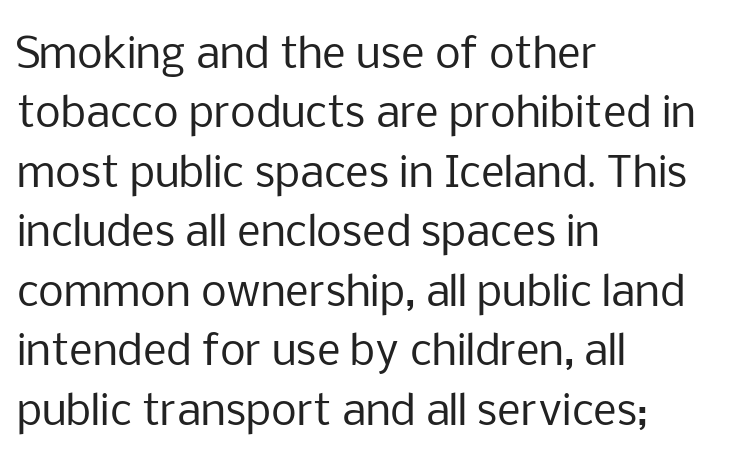
Q: Is the text bold? A: No.
Q: Is the text italic (slanted)? A: No, it is upright.
Q: Is the typeface a serif or a sans-serif typeface? A: Sans-serif.
Q: Is the text underlined? A: No.
Q: How is the paragraph aligned? A: Left-aligned.
Q: Is the spacing between letters normal or unusually wide? A: Normal.
Q: Is the spacing between lines tight, normal or loose? A: Normal.
Q: Width (condensed, normal, or wide)? A: Normal.
Q: Stroke contrast? A: Low.
Q: x-height? A: Medium.
Q: Monospaced? A: No.
